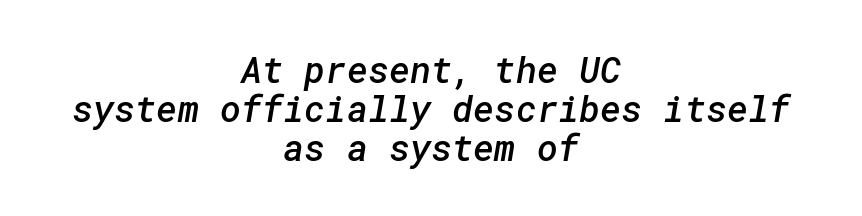
The image shows 36 px semibold sans-serif type; set centered, tight line spacing (1.08x), normal letter spacing, not underlined; low stroke contrast and a medium x-height.
